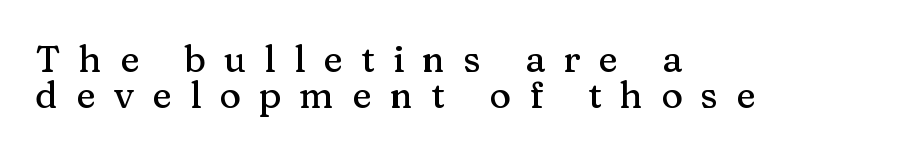
Q: Is the text italic (slanted)? A: No, it is upright.
Q: Is the typeface a serif or a sans-serif typeface? A: Serif.
Q: Is the text underlined? A: No.
Q: How is the paragraph aligned? A: Left-aligned.
Q: Is the spacing between letters normal or unusually wide? A: Unusually wide.
Q: Is the spacing between lines tight, normal or loose? A: Tight.
Q: Width (condensed, normal, or wide)? A: Normal.
Q: Stroke contrast? A: Medium.
Q: x-height? A: Medium.
Q: Monospaced? A: No.
